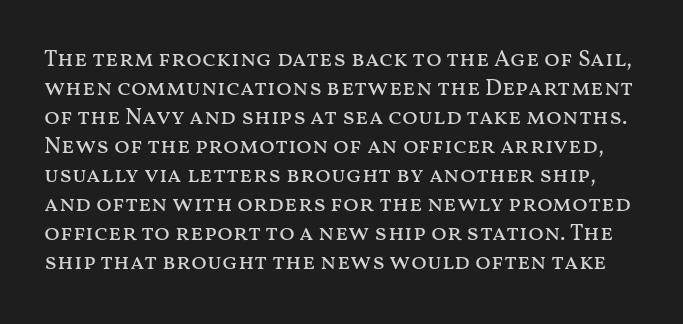
On a weight scale, this lands at 450 or below. This rendering features lettering with no underline. How would I describe the line gaps? Plain and ordinary. Characters follow at the spacing the type designer built in.
